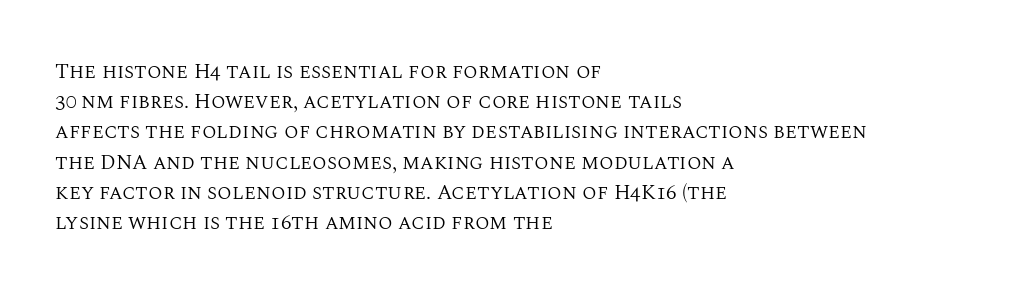
Regarding leading, the lines here are spaced in the standard way. Underline: absent. A classic flush-left, rag-right setting is used for this passage. Every character sits straight up, as roman type does.
